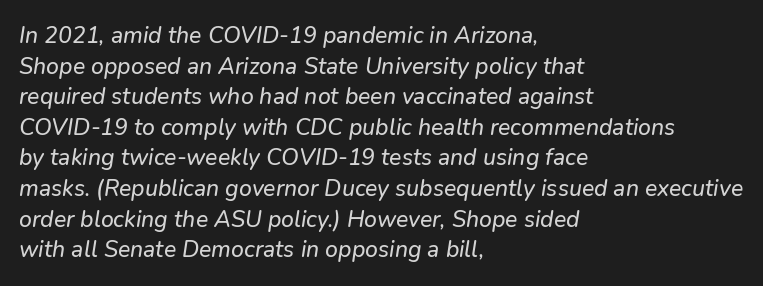
Just letters on the line, the space beneath them empty. Horizontal bands of white between lines are of average thickness. The paragraph shown leans on its left margin. The gaps between neighbouring characters are ordinary and unremarkable.
